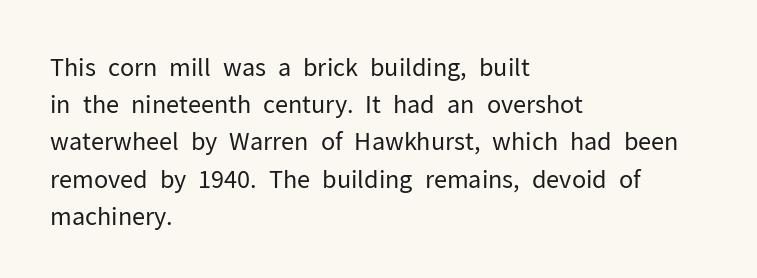
Ordinary non-slanted type is in use. This sample uses plain, unmodified letter spacing. Has an underline been added? It has not. The designer left line spacing at the default. The cut favours lightness, reaching ordinary text weight at its darkest. Layout note: lines flush left.
